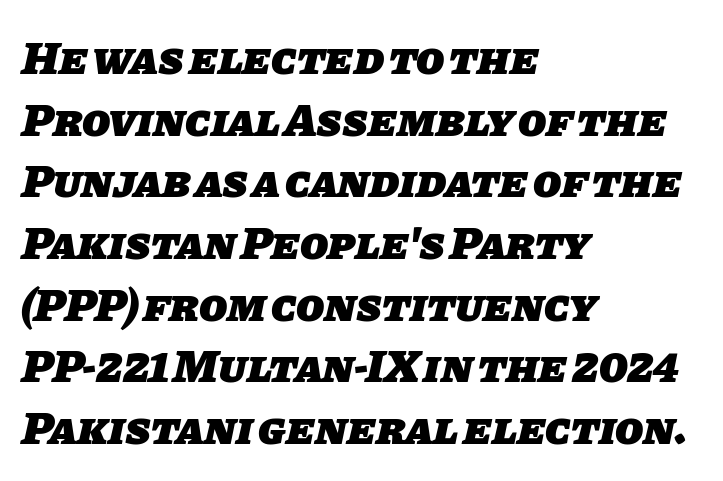
Q: Is the text bold? A: Yes.
Q: Is the typeface a serif or a sans-serif typeface? A: Serif.
Q: Is the text underlined? A: No.
Q: How is the paragraph aligned? A: Left-aligned.
Q: Is the spacing between letters normal or unusually wide? A: Normal.
Q: Is the spacing between lines tight, normal or loose? A: Normal.
Q: Width (condensed, normal, or wide)? A: Normal.
Q: Stroke contrast? A: Low.
Q: x-height? A: Large.
Q: Monospaced? A: No.
